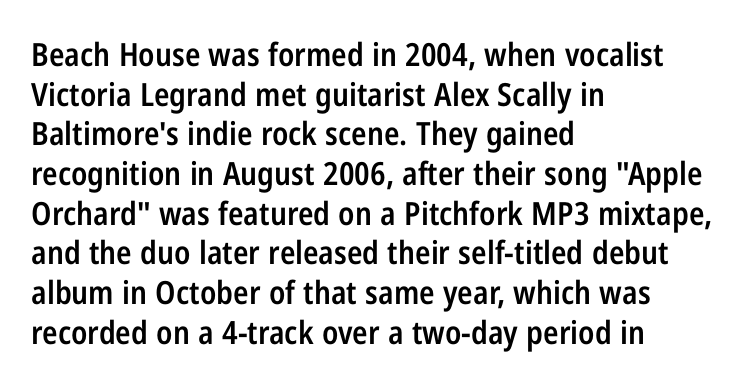
{"serif": "no", "italic": "no", "bold": "semi", "weight": "semibold", "width": "condensed", "stroke_contrast": "low", "x_height": "medium", "monospaced": "no", "underline": "no", "align": "left", "line_spacing_ratio": 1.24, "letter_spacing": "normal", "letter_spacing_em": 0.0, "glyph_px": 32}
